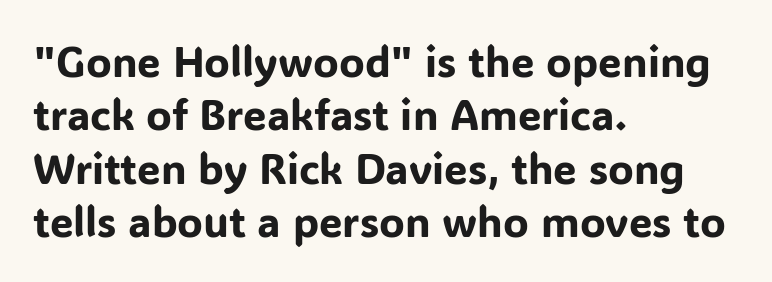
Q: Is the text italic (slanted)? A: No, it is upright.
Q: Is the typeface a serif or a sans-serif typeface? A: Sans-serif.
Q: Is the text underlined? A: No.
Q: How is the paragraph aligned? A: Left-aligned.
Q: Is the spacing between letters normal or unusually wide? A: Normal.
Q: Is the spacing between lines tight, normal or loose? A: Normal.
Q: Width (condensed, normal, or wide)? A: Normal.
Q: Stroke contrast? A: Low.
Q: x-height? A: Medium.
Q: Monospaced? A: No.
